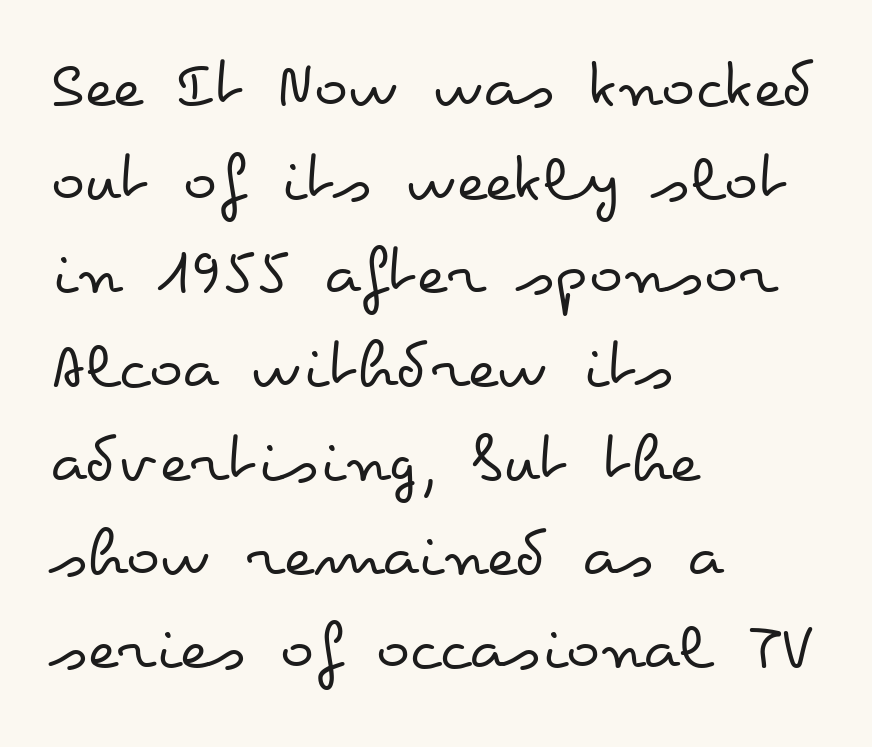
Q: Is the text bold? A: No.
Q: Is the text italic (slanted)? A: No, it is upright.
Q: Is the text underlined? A: No.
Q: How is the paragraph aligned? A: Left-aligned.
Q: Is the spacing between letters normal or unusually wide? A: Normal.
Q: Is the spacing between lines tight, normal or loose? A: Normal.
Q: Width (condensed, normal, or wide)? A: Wide.
Q: Stroke contrast? A: Low.
Q: x-height? A: Small.
Q: Monospaced? A: No.
